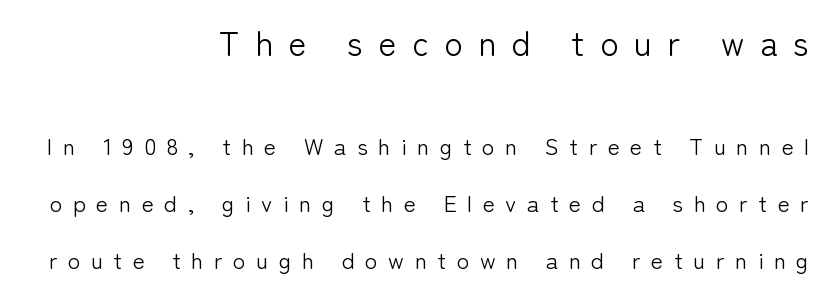
{"serif": "no", "italic": "no", "bold": "no", "weight": "light", "width": "normal", "stroke_contrast": "low", "x_height": "medium", "monospaced": "no", "underline": "no", "align": "right", "line_spacing": "loose", "line_spacing_ratio": 2.48, "letter_spacing": "wide", "letter_spacing_em": 0.46, "larger_block": "first", "size_ratio": 1.48, "glyph_px": 34}
